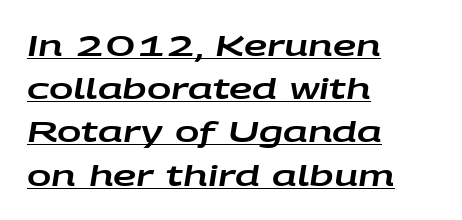
Q: Is the text italic (slanted)? A: Yes, it leans right by about 9 degrees.
Q: Is the text underlined? A: Yes.
Q: How is the paragraph aligned? A: Left-aligned.
Q: Is the spacing between letters normal or unusually wide? A: Normal.
Q: Is the spacing between lines tight, normal or loose? A: Normal.
Q: Width (condensed, normal, or wide)? A: Wide.
Q: Stroke contrast? A: Low.
Q: x-height? A: Large.
Q: Monospaced? A: No.
